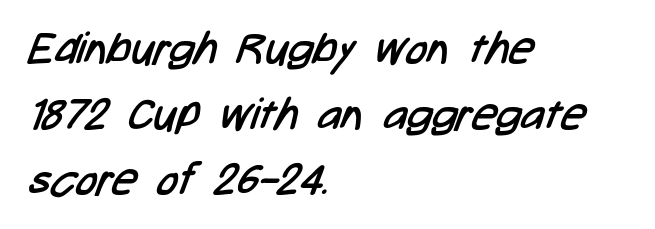
{"serif": "no", "bold": "no", "weight": "regular", "width": "condensed", "stroke_contrast": "low", "x_height": "medium", "monospaced": "no", "underline": "no", "align": "left", "line_spacing": "normal", "line_spacing_ratio": 1.49, "letter_spacing": "normal", "letter_spacing_em": 0.0, "glyph_px": 44}
